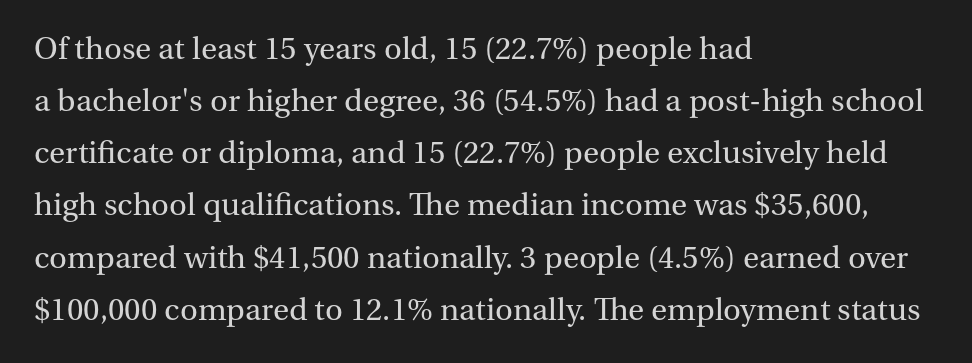
Q: Is the text bold? A: No.
Q: Is the text italic (slanted)? A: No, it is upright.
Q: Is the typeface a serif or a sans-serif typeface? A: Serif.
Q: Is the text underlined? A: No.
Q: How is the paragraph aligned? A: Left-aligned.
Q: Is the spacing between letters normal or unusually wide? A: Normal.
Q: Is the spacing between lines tight, normal or loose? A: Normal.
Q: Width (condensed, normal, or wide)? A: Normal.
Q: Stroke contrast? A: Medium.
Q: x-height? A: Medium.
Q: Monospaced? A: No.
